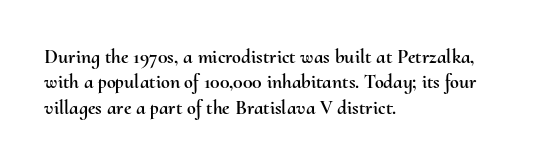
Layout note: lines flush left. The zone under the glyphs is completely vacant. The gaps between neighbouring characters are ordinary and unremarkable. Ascenders rise straight up at ninety degrees. Leading matches the norm, producing a regular column.
